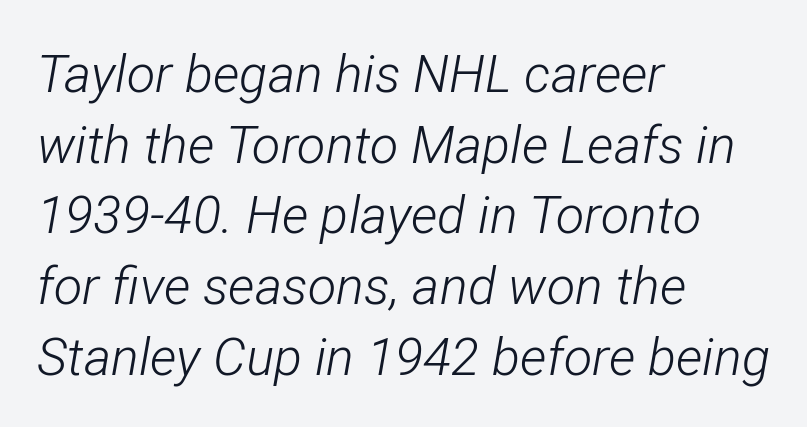
{"italic": "yes", "lean": "right", "slant_degrees": 12, "bold": "no", "weight": "light", "width": "condensed", "stroke_contrast": "low", "x_height": "medium", "monospaced": "no", "underline": "no", "align": "left", "line_spacing": "normal", "line_spacing_ratio": 1.36, "letter_spacing": "normal", "letter_spacing_em": 0.0, "glyph_px": 52}
